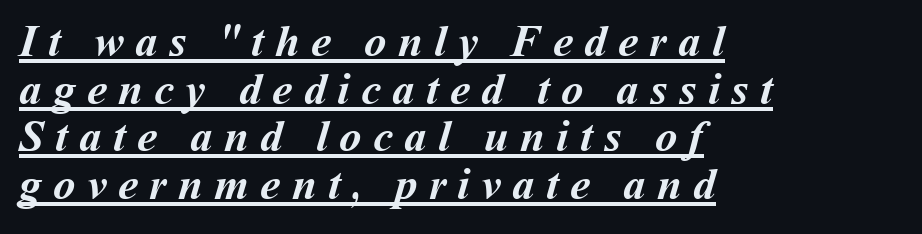
{"bold": "yes", "weight": "semibold", "width": "normal", "stroke_contrast": "medium", "x_height": "medium", "monospaced": "no", "underline": "yes", "align": "left", "line_spacing": "tight", "line_spacing_ratio": 1.06, "letter_spacing": "wide", "letter_spacing_em": 0.25, "glyph_px": 45}
